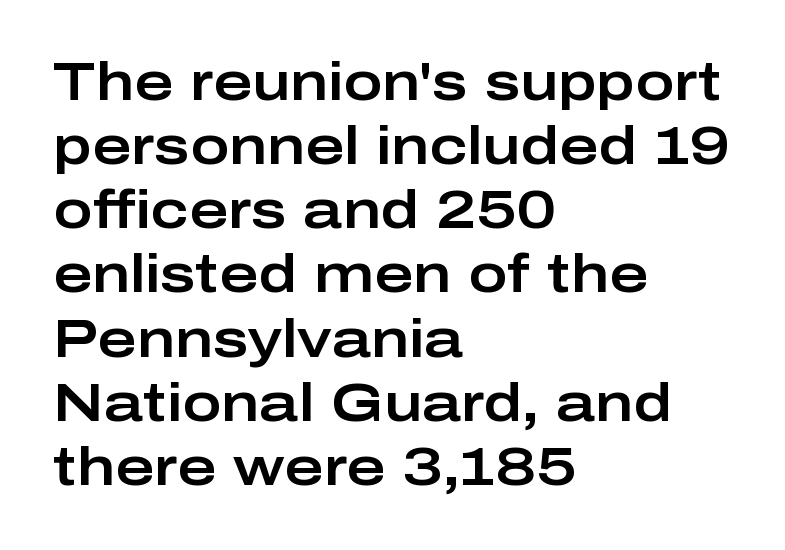
{"serif": "no", "italic": "no", "width": "wide", "stroke_contrast": "low", "x_height": "medium", "monospaced": "no", "underline": "no", "align": "left", "line_spacing_ratio": 1.21, "letter_spacing": "normal", "letter_spacing_em": 0.0, "glyph_px": 53}
